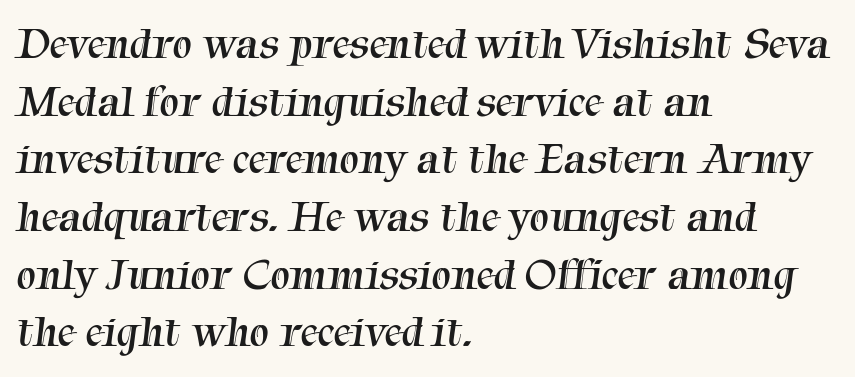
Q: Is the text bold? A: No.
Q: Is the typeface a serif or a sans-serif typeface? A: Serif.
Q: Is the text underlined? A: No.
Q: How is the paragraph aligned? A: Left-aligned.
Q: Is the spacing between letters normal or unusually wide? A: Normal.
Q: Is the spacing between lines tight, normal or loose? A: Normal.
Q: Width (condensed, normal, or wide)? A: Normal.
Q: Stroke contrast? A: Medium.
Q: x-height? A: Medium.
Q: Monospaced? A: No.
